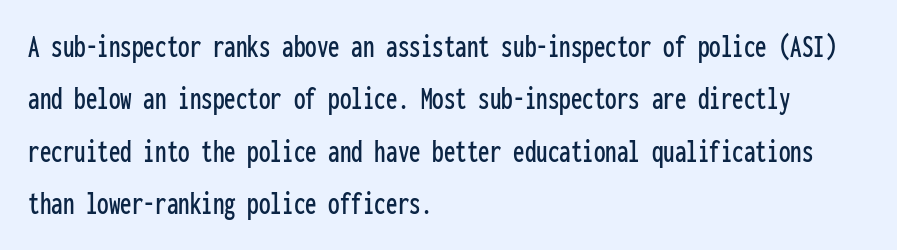
Regarding serifs, this sample does without them. The glyphs are unaccompanied by any horizontal stroke below them. Alignment: flush left. These lines are rendered in a fixed-pitch font. Spacing between characters is what you'd get straight out of the box. Does the leading feel generous? No, just average.
